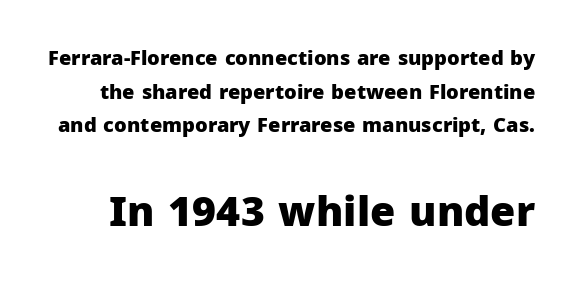
Q: Is the text bold? A: Yes.
Q: Is the text italic (slanted)? A: No, it is upright.
Q: Is the typeface a serif or a sans-serif typeface? A: Sans-serif.
Q: Is the text underlined? A: No.
Q: Is the spacing between letters normal or unusually wide? A: Normal.
Q: Is the spacing between lines tight, normal or loose? A: Normal.
Q: Which block of text is set in a larger size, the first (top) or the second (bottom)? A: The second (bottom) one.
Q: Width (condensed, normal, or wide)? A: Normal.
Q: Stroke contrast? A: Low.
Q: x-height? A: Medium.
Q: Monospaced? A: No.
